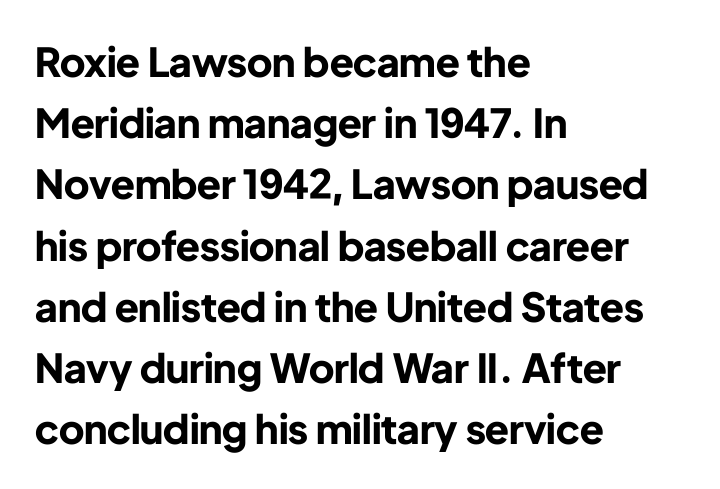
The image shows 40 px bold sans-serif type, upright; set left-aligned, normal line spacing (1.53x), normal letter spacing, not underlined; low stroke contrast and a medium x-height.
